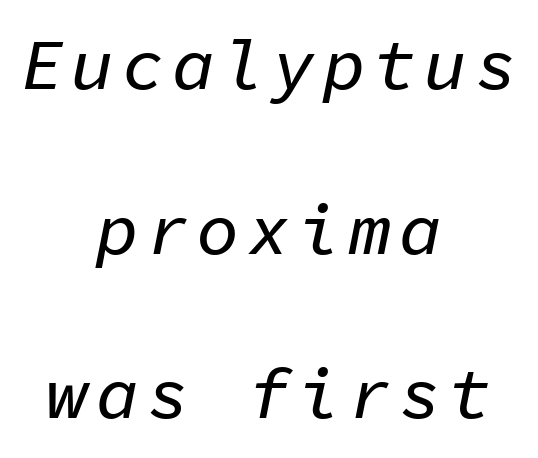
The image shows 71 px text type, italic (leaning right), monospaced; set centered, loose line spacing (2.32x), not underlined; low stroke contrast and a medium x-height.
